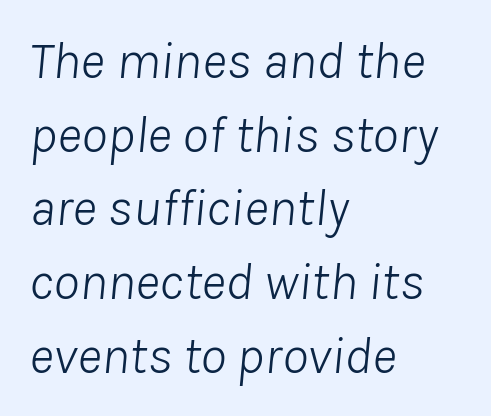
{"italic": "yes", "lean": "right", "slant_degrees": 8, "bold": "no", "weight": "light", "width": "normal", "stroke_contrast": "low", "x_height": "medium", "monospaced": "no", "underline": "no", "align": "left", "line_spacing": "normal", "line_spacing_ratio": 1.39, "letter_spacing": "normal", "letter_spacing_em": 0.0, "glyph_px": 53}
